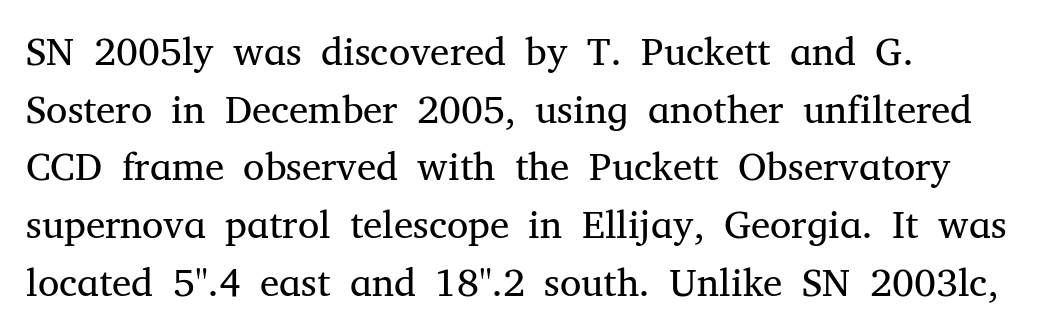
Q: Is the text bold? A: No.
Q: Is the text italic (slanted)? A: No, it is upright.
Q: Is the typeface a serif or a sans-serif typeface? A: Serif.
Q: Is the text underlined? A: No.
Q: How is the paragraph aligned? A: Left-aligned.
Q: Is the spacing between letters normal or unusually wide? A: Normal.
Q: Is the spacing between lines tight, normal or loose? A: Normal.
Q: Width (condensed, normal, or wide)? A: Normal.
Q: Stroke contrast? A: Medium.
Q: x-height? A: Medium.
Q: Monospaced? A: No.
